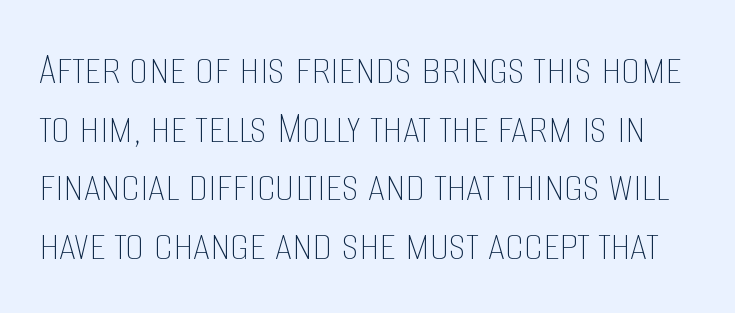
Q: Is the text bold? A: No.
Q: Is the text italic (slanted)? A: No, it is upright.
Q: Is the text underlined? A: No.
Q: Is the spacing between letters normal or unusually wide? A: Normal.
Q: Width (condensed, normal, or wide)? A: Condensed.
Q: Stroke contrast? A: Low.
Q: x-height? A: Large.
Q: Monospaced? A: No.
